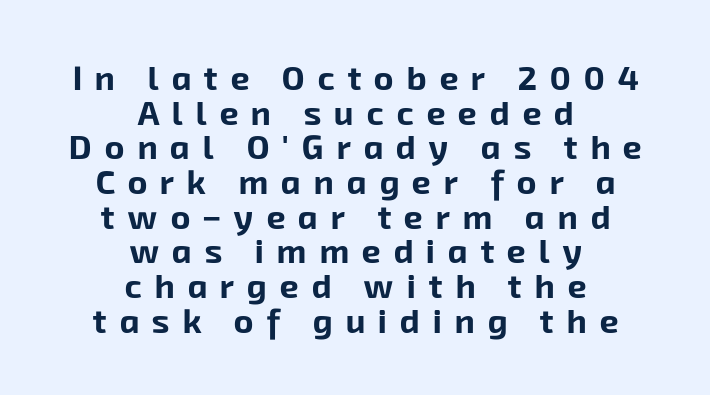
{"serif": "no", "bold": "yes", "weight": "bold", "width": "normal", "stroke_contrast": "low", "x_height": "medium", "monospaced": "no", "underline": "no", "align": "center", "line_spacing": "tight", "line_spacing_ratio": 1.02, "letter_spacing": "wide", "letter_spacing_em": 0.37, "glyph_px": 34}
